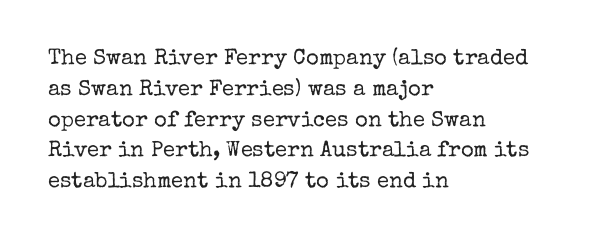
The image shows 22 px text type, upright; set left-aligned, normal line spacing (1.4x), normal letter spacing, not underlined.
